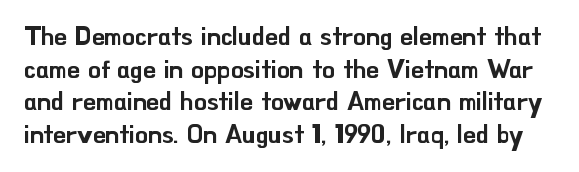
Tracking value appears to be zero — textbook default spacing. This rendering features lettering with no underline. Do the letters lean? They stand straight. Honestly, the row spacing looks completely unremarkable.
